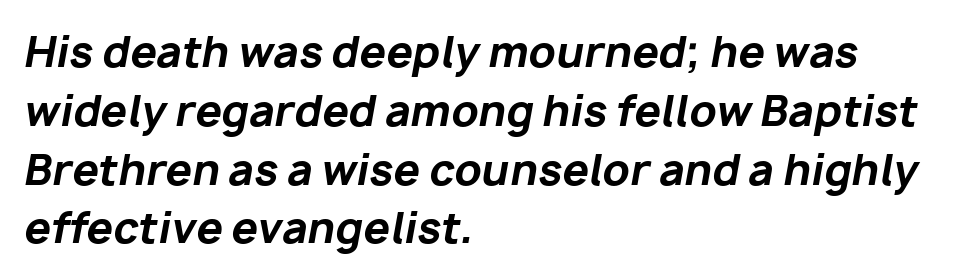
{"italic": "yes", "lean": "right", "slant_degrees": 10, "bold": "yes", "weight": "bold", "width": "normal", "stroke_contrast": "low", "x_height": "medium", "monospaced": "no", "underline": "no", "align": "left", "line_spacing": "normal", "line_spacing_ratio": 1.4, "letter_spacing": "normal", "letter_spacing_em": 0.0, "glyph_px": 42}
